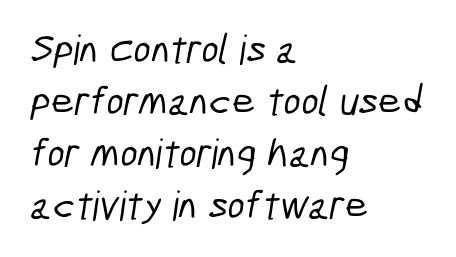
Q: Is the typeface a serif or a sans-serif typeface? A: Sans-serif.
Q: Is the text underlined? A: No.
Q: How is the paragraph aligned? A: Left-aligned.
Q: Is the spacing between letters normal or unusually wide? A: Normal.
Q: Is the spacing between lines tight, normal or loose? A: Normal.
Q: Width (condensed, normal, or wide)? A: Condensed.
Q: Stroke contrast? A: Low.
Q: x-height? A: Medium.
Q: Monospaced? A: No.
